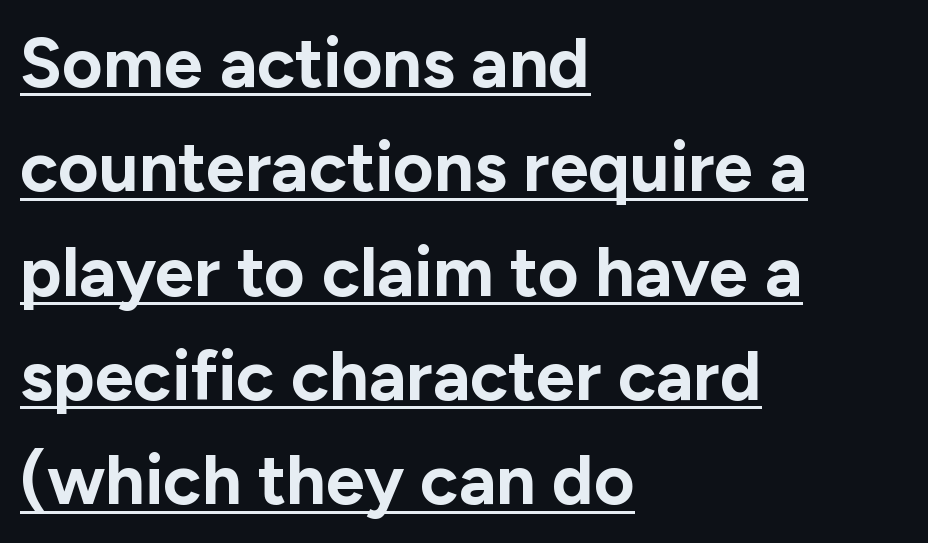
The lines are quadded left. Look at the bottom of the vertical strokes: they stop flat, with no serifs. Varying glyph widths throughout — classic text-font behaviour. This sample uses plain, unmodified letter spacing. Tall strokes in this sample are plumb rather than angled.
